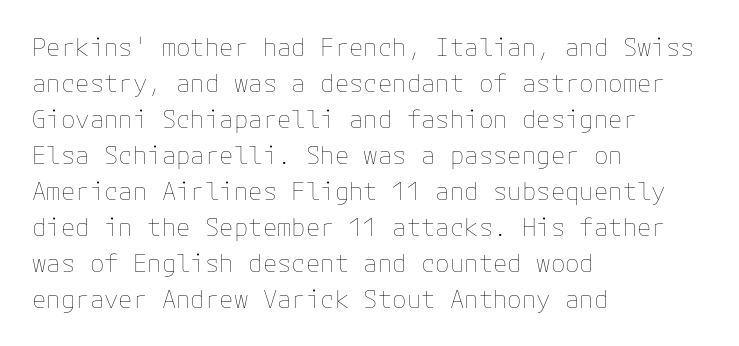
There is no visible air inserted between adjacent glyphs. The rendering anchors every line to the left-hand side. Counters stay open thanks to moderate or lighter strokes. Is there much room between lines? A standard amount, neither cramped nor airy. Type without underlining.
